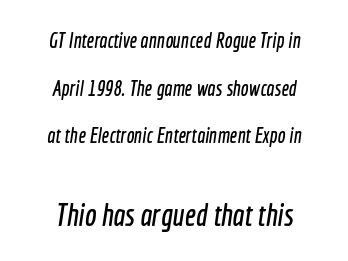
Q: Is the typeface a serif or a sans-serif typeface? A: Sans-serif.
Q: Is the text underlined? A: No.
Q: How is the paragraph aligned? A: Centered.
Q: Is the spacing between letters normal or unusually wide? A: Normal.
Q: Is the spacing between lines tight, normal or loose? A: Loose.
Q: Which block of text is set in a larger size, the first (top) or the second (bottom)? A: The second (bottom) one.
Q: Width (condensed, normal, or wide)? A: Condensed.
Q: x-height? A: Medium.
Q: Monospaced? A: No.
